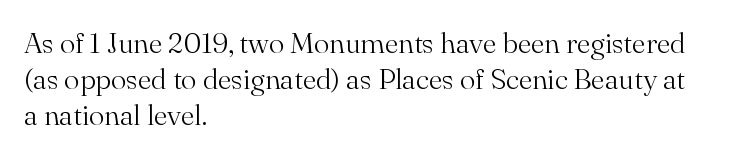
Q: Is the text bold? A: No.
Q: Is the text italic (slanted)? A: No, it is upright.
Q: Is the typeface a serif or a sans-serif typeface? A: Serif.
Q: Is the text underlined? A: No.
Q: How is the paragraph aligned? A: Left-aligned.
Q: Is the spacing between letters normal or unusually wide? A: Normal.
Q: Width (condensed, normal, or wide)? A: Normal.
Q: Stroke contrast? A: Medium.
Q: x-height? A: Small.
Q: Monospaced? A: No.
